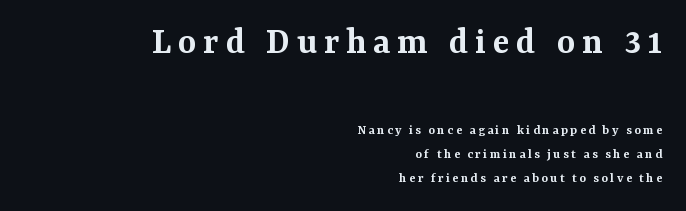
Q: Is the text bold? A: Semi-bold.
Q: Is the text italic (slanted)? A: No, it is upright.
Q: Is the typeface a serif or a sans-serif typeface? A: Serif.
Q: Is the text underlined? A: No.
Q: How is the paragraph aligned? A: Right-aligned.
Q: Which block of text is set in a larger size, the first (top) or the second (bottom)? A: The first (top) one.
Q: Width (condensed, normal, or wide)? A: Normal.
Q: Stroke contrast? A: Medium.
Q: x-height? A: Medium.
Q: Monospaced? A: No.
